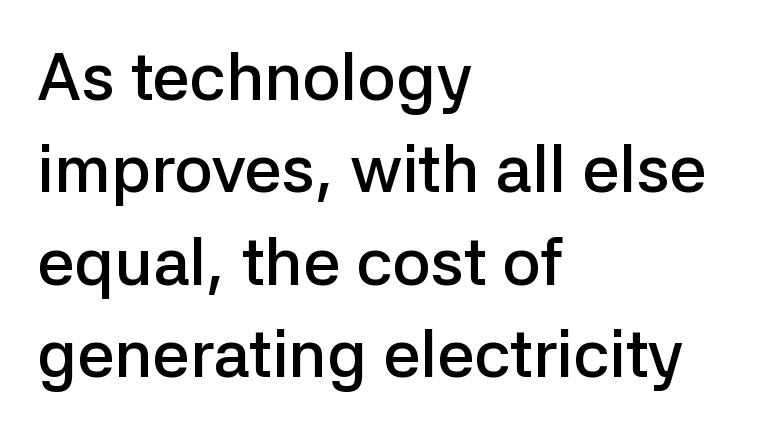
The image shows 66 px semibold sans-serif type, upright; set left-aligned, normal line spacing (1.4x), normal letter spacing, not underlined; low stroke contrast and a medium x-height.
